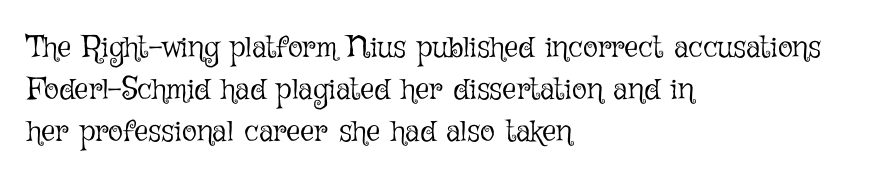
Q: Is the text bold? A: No.
Q: Is the text italic (slanted)? A: No, it is upright.
Q: Is the text underlined? A: No.
Q: How is the paragraph aligned? A: Left-aligned.
Q: Is the spacing between letters normal or unusually wide? A: Normal.
Q: Is the spacing between lines tight, normal or loose? A: Normal.
Q: Width (condensed, normal, or wide)? A: Normal.
Q: Stroke contrast? A: Low.
Q: x-height? A: Medium.
Q: Monospaced? A: No.
